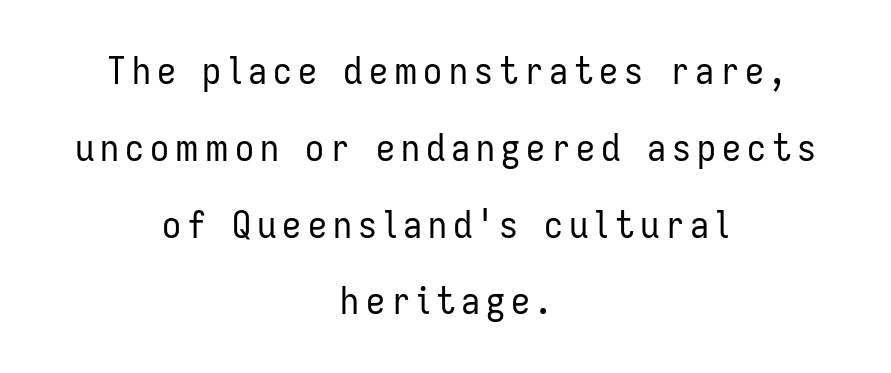
{"serif": "no", "italic": "no", "bold": "no", "weight": "regular", "width": "condensed", "stroke_contrast": "low", "x_height": "medium", "monospaced": "no", "underline": "no", "align": "center", "line_spacing": "loose", "line_spacing_ratio": 2.02, "glyph_px": 38}
